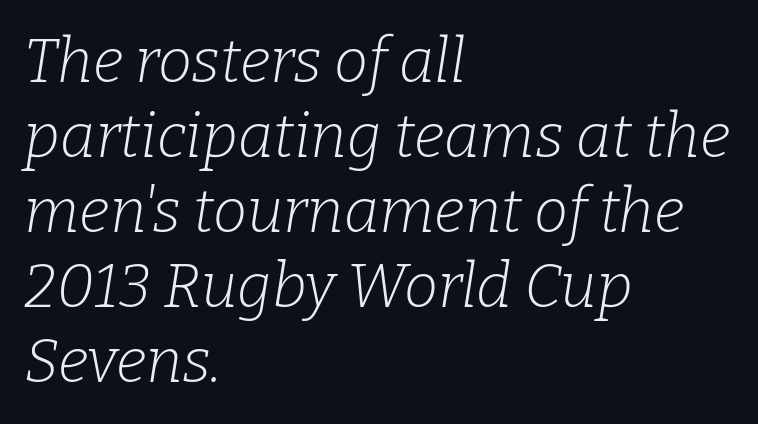
Each line starts at the same left margin while the right side varies. These lines are rendered in a variable-pitch font. The font's italic variant was chosen for this text. Classification — serif. The letters sit at their default tracking, neither squeezed nor spread. Check under the words: just untouched page.
